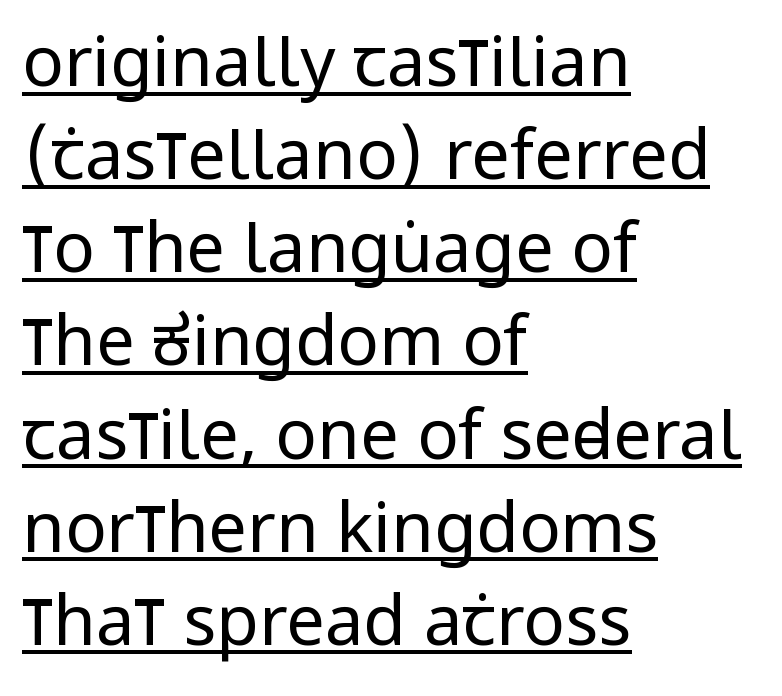
Nobody touched the tracking dial on this one. Heft: none added — not bold. It's the straight-up-and-down kind of type. Glance below the letters and you will spot a drawn line. A normal amount of white space separates one row of letters from the next. The face used here is proportionally spaced, like ordinary book or web type.
